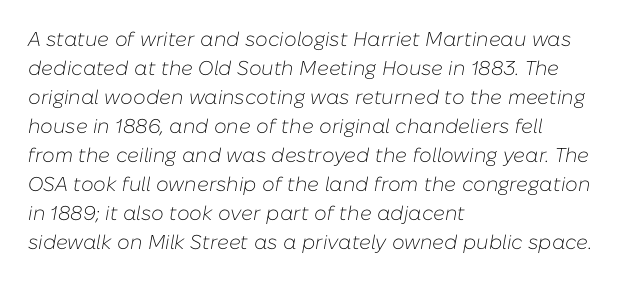
Q: Is the text bold? A: No.
Q: Is the text italic (slanted)? A: Yes, it leans right by about 10 degrees.
Q: Is the text underlined? A: No.
Q: How is the paragraph aligned? A: Left-aligned.
Q: Is the spacing between letters normal or unusually wide? A: Normal.
Q: Is the spacing between lines tight, normal or loose? A: Normal.
